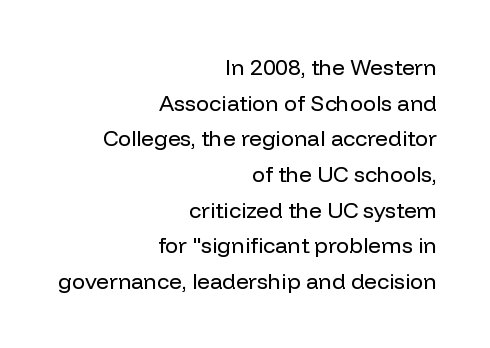
Q: Is the text bold? A: No.
Q: Is the text italic (slanted)? A: No, it is upright.
Q: Is the text underlined? A: No.
Q: How is the paragraph aligned? A: Right-aligned.
Q: Is the spacing between letters normal or unusually wide? A: Normal.
Q: Is the spacing between lines tight, normal or loose? A: Normal.
